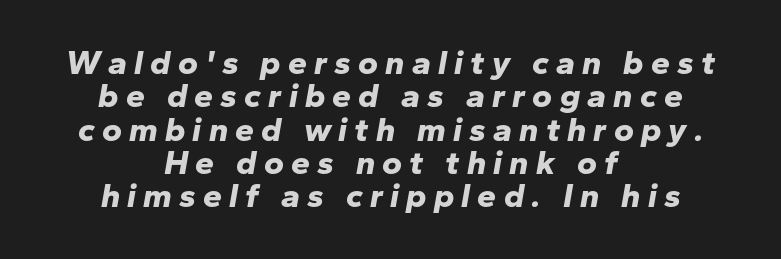
Q: Is the text bold? A: Yes.
Q: Is the text italic (slanted)? A: Yes, it leans right by about 10 degrees.
Q: Is the text underlined? A: No.
Q: How is the paragraph aligned? A: Centered.
Q: Is the spacing between letters normal or unusually wide? A: Unusually wide.
Q: Is the spacing between lines tight, normal or loose? A: Tight.
Q: Width (condensed, normal, or wide)? A: Normal.
Q: Stroke contrast? A: Low.
Q: x-height? A: Medium.
Q: Monospaced? A: No.
